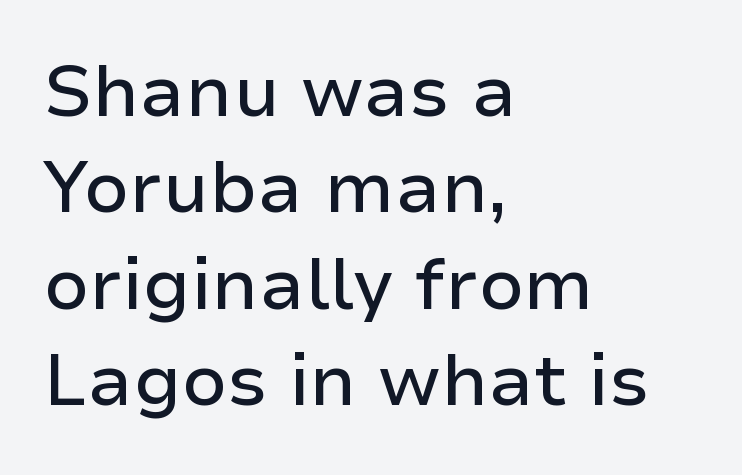
{"serif": "no", "italic": "no", "width": "normal", "stroke_contrast": "low", "x_height": "medium", "monospaced": "no", "underline": "no", "align": "left", "line_spacing": "normal", "line_spacing_ratio": 1.34, "letter_spacing": "normal", "letter_spacing_em": 0.0, "glyph_px": 72}
